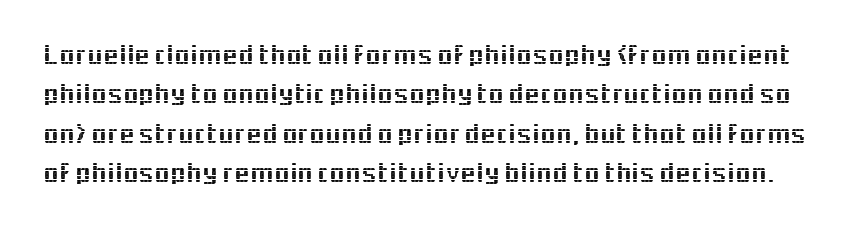
Q: Is the text italic (slanted)? A: No, it is upright.
Q: Is the typeface a serif or a sans-serif typeface? A: Sans-serif.
Q: Is the text underlined? A: No.
Q: Is the spacing between letters normal or unusually wide? A: Normal.
Q: Is the spacing between lines tight, normal or loose? A: Normal.
Q: Width (condensed, normal, or wide)? A: Normal.
Q: x-height? A: Medium.
Q: Monospaced? A: No.
